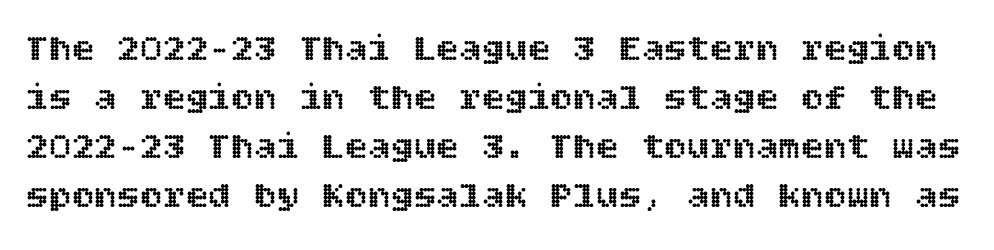
The image shows 38 px text type, upright; set normal line spacing (1.29x), normal letter spacing, not underlined; a large x-height.
